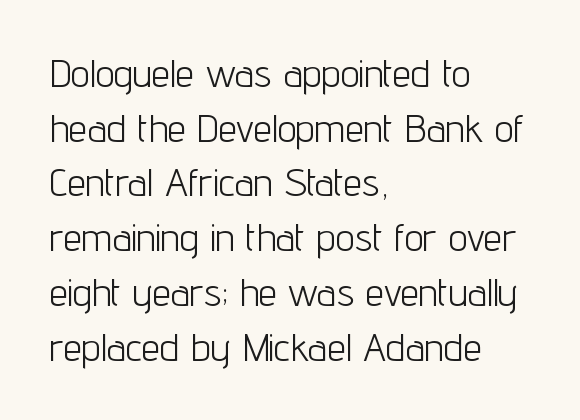
Stroke thickness stays within the range of a standard reading face or lighter. These lines are rendered in a variable-pitch font. The letters carry no serifs — their stems end cleanly without finishing strokes. Layout note: lines flush left.
